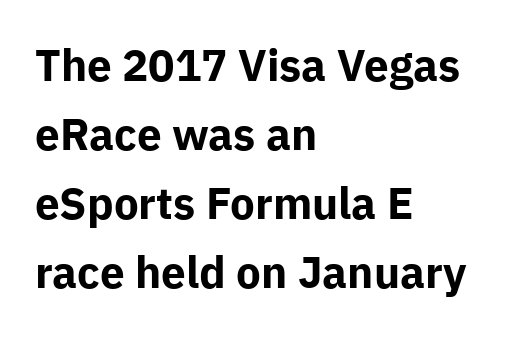
Q: Is the text bold? A: Yes.
Q: Is the text italic (slanted)? A: No, it is upright.
Q: Is the typeface a serif or a sans-serif typeface? A: Sans-serif.
Q: Is the text underlined? A: No.
Q: How is the paragraph aligned? A: Left-aligned.
Q: Is the spacing between letters normal or unusually wide? A: Normal.
Q: Is the spacing between lines tight, normal or loose? A: Normal.
Q: Width (condensed, normal, or wide)? A: Normal.
Q: Stroke contrast? A: Low.
Q: x-height? A: Medium.
Q: Monospaced? A: No.
